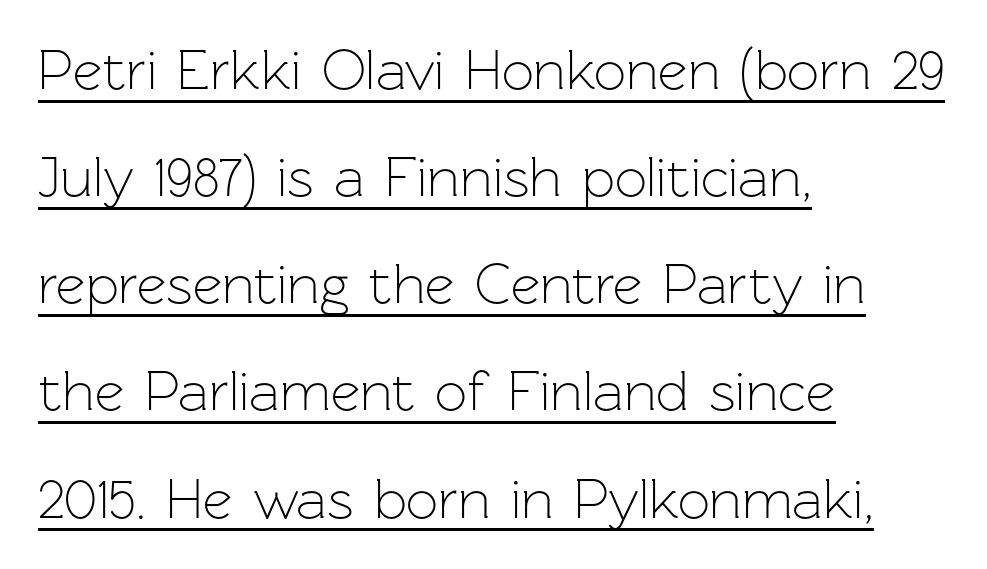
{"serif": "no", "italic": "no", "bold": "no", "weight": "light", "width": "normal", "stroke_contrast": "low", "x_height": "medium", "monospaced": "no", "underline": "yes", "align": "left", "line_spacing_ratio": 1.88, "letter_spacing": "normal", "letter_spacing_em": 0.0, "glyph_px": 57}
